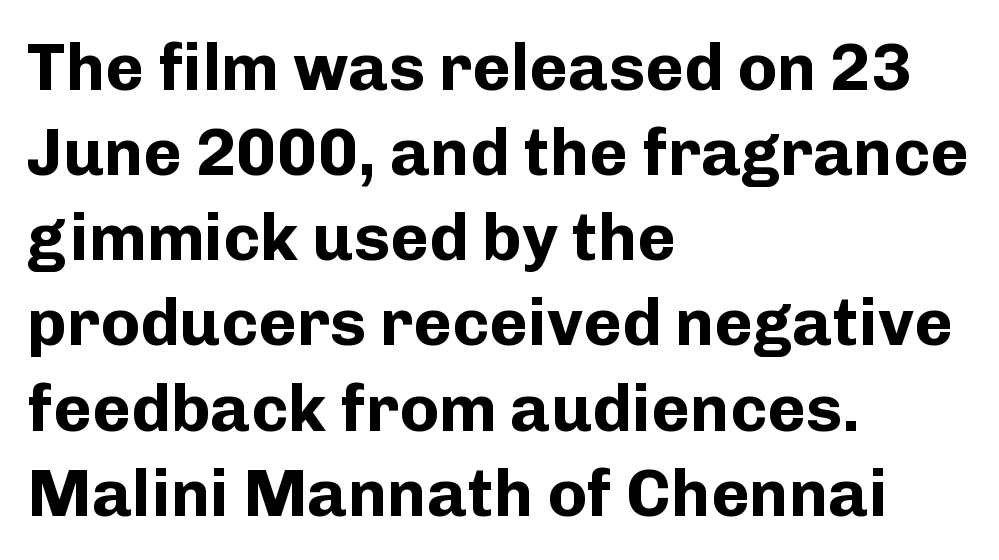
Typesetter's note: full bold, strokes at maximum text heaviness. No italicization has been applied; the sample stays upright. I'd call this a sans setting — the letters go barefoot. Check the space under the baseline: it is left empty.
